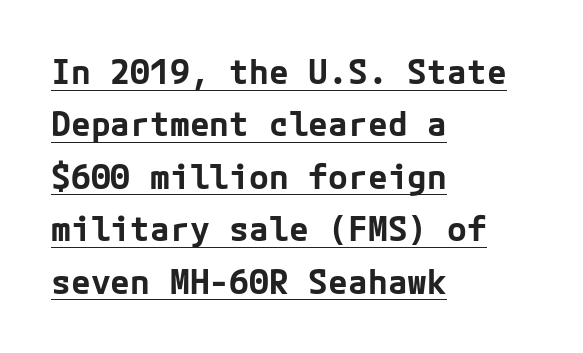
{"serif": "no", "italic": "no", "bold": "yes", "weight": "bold", "width": "normal", "stroke_contrast": "low", "x_height": "medium", "underline": "yes", "align": "left", "line_spacing": "normal", "line_spacing_ratio": 1.59, "letter_spacing": "normal", "letter_spacing_em": 0.0, "glyph_px": 33}
